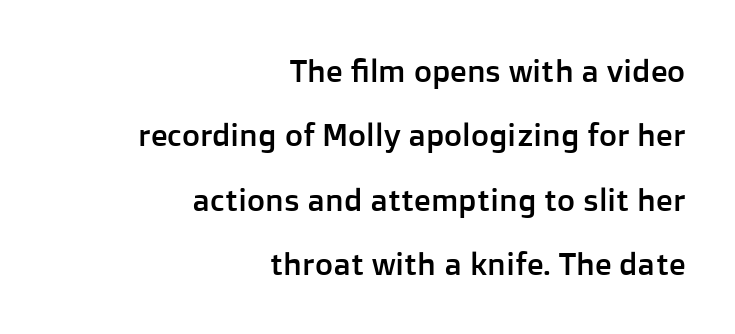
{"serif": "no", "italic": "no", "width": "normal", "stroke_contrast": "low", "x_height": "medium", "monospaced": "no", "underline": "no", "align": "right", "line_spacing": "loose", "line_spacing_ratio": 2.08, "letter_spacing": "normal", "letter_spacing_em": 0.0, "glyph_px": 31}
